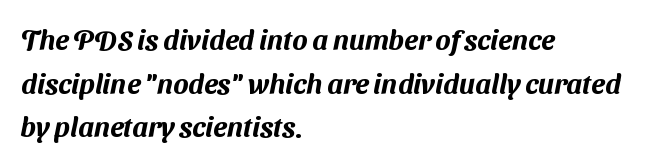
A normal amount of white space separates one row of letters from the next. Nothing sits at the stroke ends, so this counts as sans-serif. Does the copy run flush right? No — it runs flush left. The horizontal fit of the characters is conventional and even.
